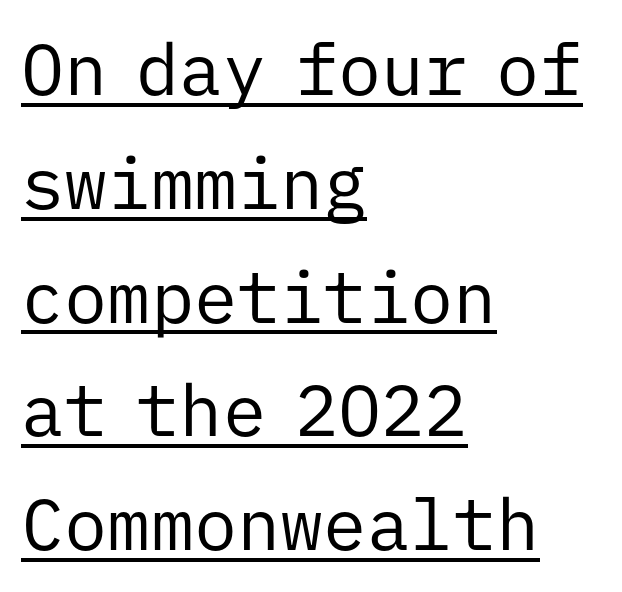
The image shows 72 px regular-weight sans-serif type, upright, monospaced; set left-aligned, normal line spacing (1.58x), normal letter spacing, underlined; low stroke contrast and a medium x-height.
